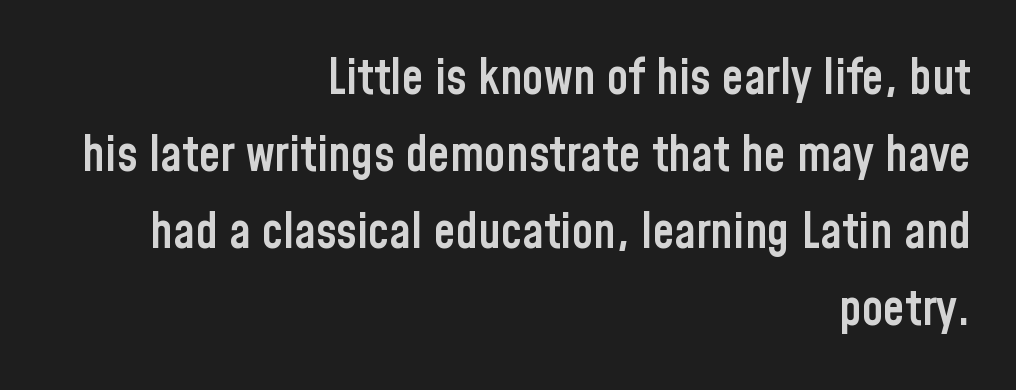
The image shows 49 px semibold, condensed sans-serif type, upright; set right-aligned, normal line spacing (1.57x), normal letter spacing, not underlined; low stroke contrast and a medium x-height.
